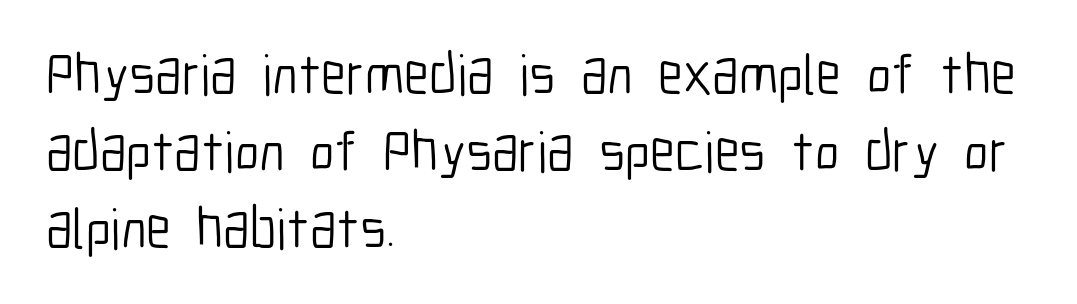
Q: Is the text bold? A: No.
Q: Is the text italic (slanted)? A: No, it is upright.
Q: Is the typeface a serif or a sans-serif typeface? A: Sans-serif.
Q: Is the text underlined? A: No.
Q: How is the paragraph aligned? A: Left-aligned.
Q: Is the spacing between letters normal or unusually wide? A: Normal.
Q: Is the spacing between lines tight, normal or loose? A: Normal.
Q: Width (condensed, normal, or wide)? A: Condensed.
Q: Stroke contrast? A: Low.
Q: x-height? A: Medium.
Q: Monospaced? A: No.
